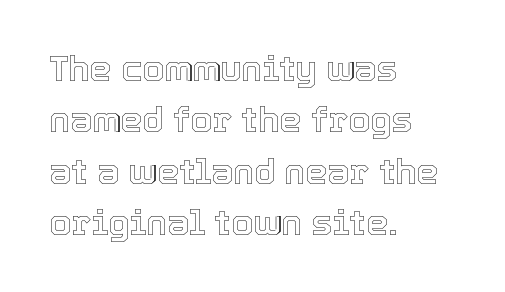
Just letters on the line, the space beneath them empty. Summary of vertical rhythm: regular, with standard interline spacing. The typesetter chose a ragged-right arrangement here. Posture: straight, roman, zero tilt. The rendering keeps characters at their native spacing. Varying glyph widths throughout — classic text-font behaviour.
